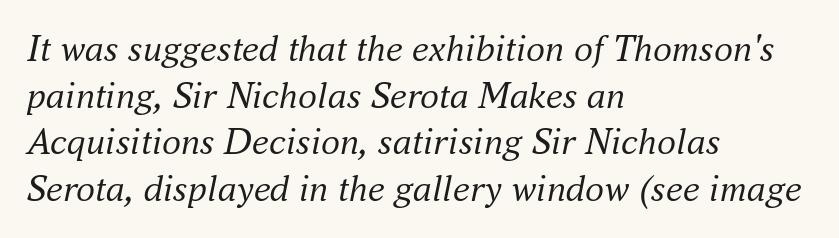
{"serif": "yes", "italic": "yes", "lean": "right", "slant_degrees": 16, "bold": "no", "weight": "regular", "width": "normal", "stroke_contrast": "medium", "x_height": "small", "monospaced": "no", "underline": "no", "align": "left", "line_spacing_ratio": 1.23, "letter_spacing": "normal", "letter_spacing_em": 0.0, "glyph_px": 38}
